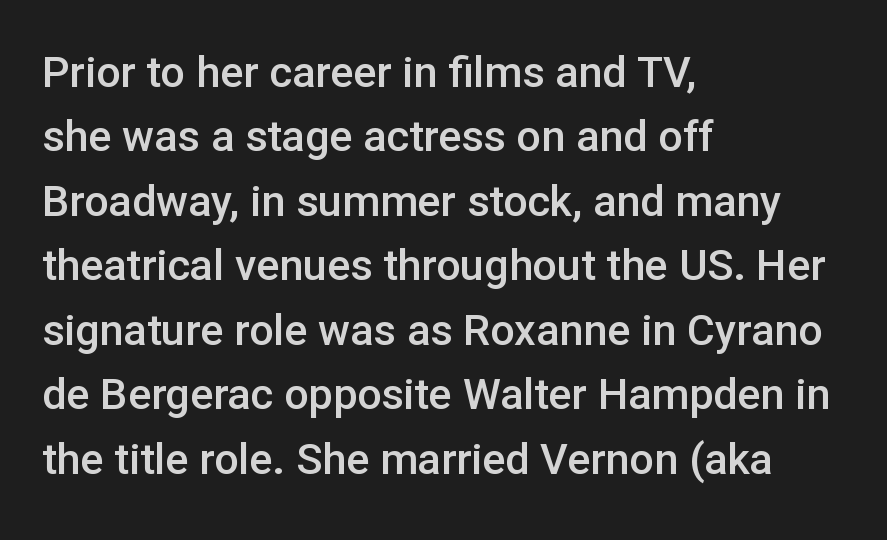
Q: Is the text bold? A: Semi-bold.
Q: Is the text italic (slanted)? A: No, it is upright.
Q: Is the typeface a serif or a sans-serif typeface? A: Sans-serif.
Q: Is the text underlined? A: No.
Q: How is the paragraph aligned? A: Left-aligned.
Q: Is the spacing between letters normal or unusually wide? A: Normal.
Q: Is the spacing between lines tight, normal or loose? A: Normal.
Q: Width (condensed, normal, or wide)? A: Normal.
Q: Stroke contrast? A: Low.
Q: x-height? A: Medium.
Q: Monospaced? A: No.
